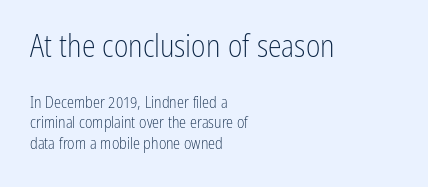
Q: Is the text bold? A: No.
Q: Is the text italic (slanted)? A: No, it is upright.
Q: Is the typeface a serif or a sans-serif typeface? A: Sans-serif.
Q: Is the text underlined? A: No.
Q: How is the paragraph aligned? A: Left-aligned.
Q: Is the spacing between letters normal or unusually wide? A: Normal.
Q: Is the spacing between lines tight, normal or loose? A: Normal.
Q: Which block of text is set in a larger size, the first (top) or the second (bottom)? A: The first (top) one.
Q: Width (condensed, normal, or wide)? A: Condensed.
Q: Stroke contrast? A: Low.
Q: x-height? A: Medium.
Q: Monospaced? A: No.
